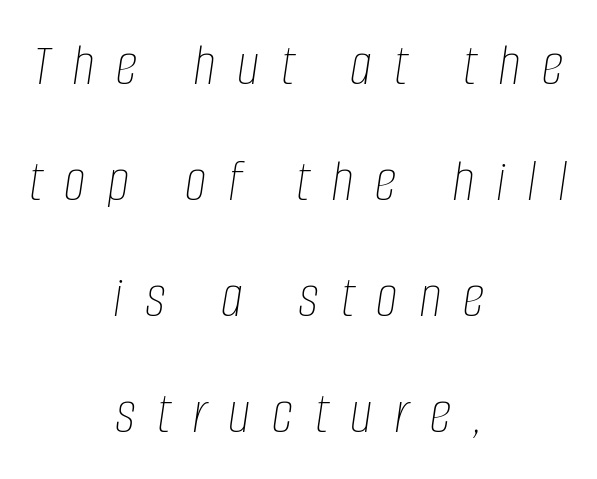
{"italic": "yes", "lean": "right", "slant_degrees": 8, "bold": "no", "weight": "thin", "width": "condensed", "stroke_contrast": "low", "x_height": "large", "monospaced": "no", "underline": "no", "align": "center", "line_spacing_ratio": 1.87, "letter_spacing": "wide", "letter_spacing_em": 0.35, "glyph_px": 62}
